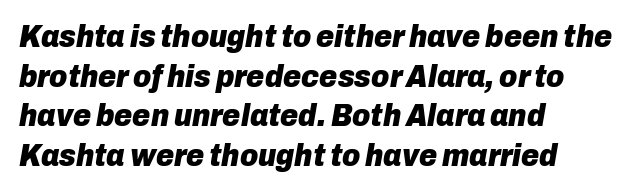
Any mark beneath the type? The region is blank. Vertically, the passage feels balanced, rows spaced as you'd expect. A typesetter would mark this as italic. A classic flush-left, rag-right setting is used for this passage. The passage shown is typed in a proportional face where columns would drift. Stroke thickness is high; the sample reads as a true bold.
